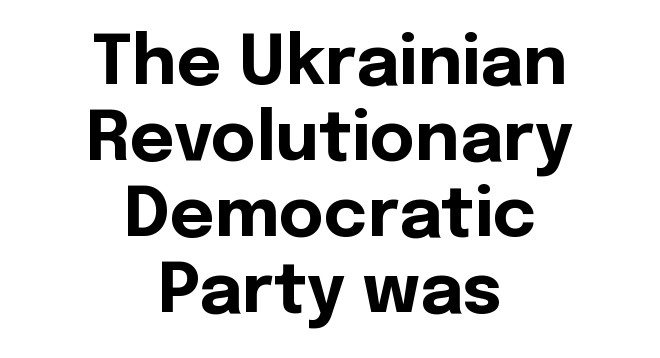
{"serif": "no", "italic": "no", "bold": "yes", "weight": "bold", "width": "normal", "x_height": "medium", "monospaced": "no", "underline": "no", "align": "center", "line_spacing": "tight", "line_spacing_ratio": 1.1, "letter_spacing": "normal", "letter_spacing_em": 0.0, "glyph_px": 69}
